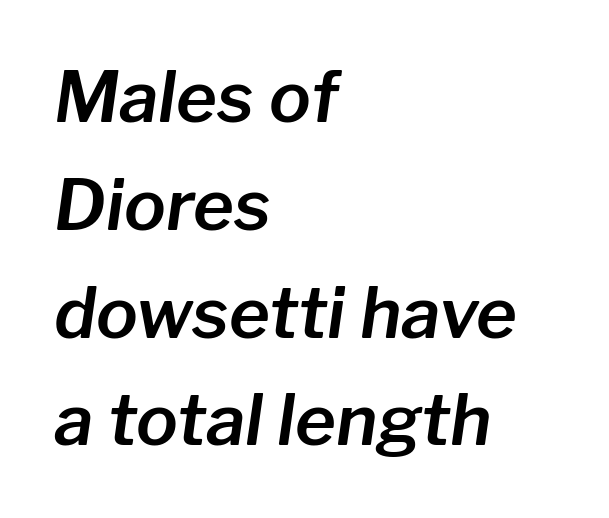
The image shows 70 px text type, italic (leaning right); set left-aligned, normal line spacing (1.54x), normal letter spacing, not underlined; low stroke contrast and a medium x-height.
